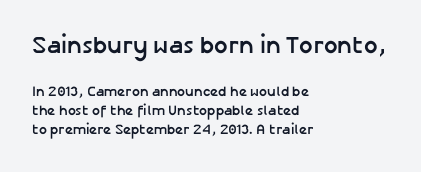
{"italic": "no", "bold": "yes", "underline": "no", "align": "left", "line_spacing": "normal", "line_spacing_ratio": 1.37, "letter_spacing": "normal", "letter_spacing_em": 0.0, "larger_block": "first", "size_ratio": 1.71, "glyph_px": 24}
